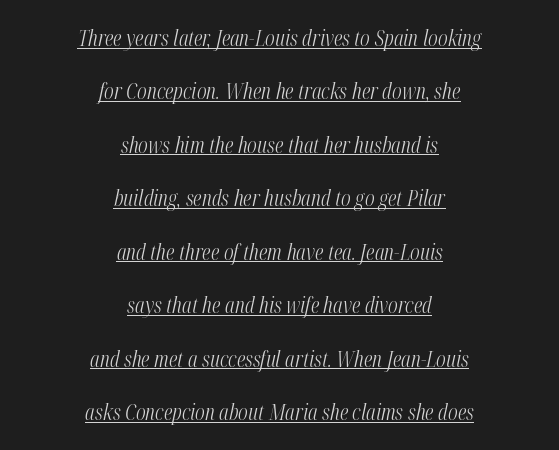
The image shows 22 px text type, italic (leaning right); set centered, loose line spacing (2.43x), normal letter spacing, underlined.
